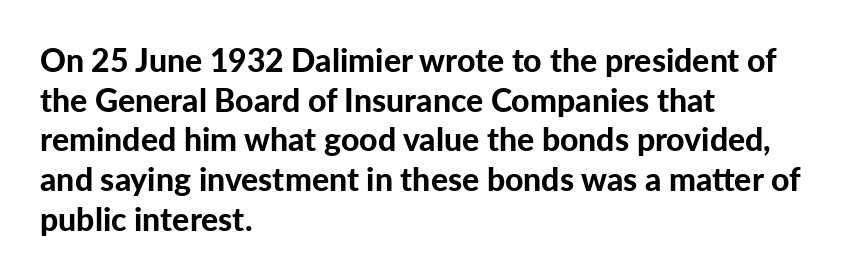
The image shows 32 px bold sans-serif type, upright; set left-aligned, line spacing 1.24x, normal letter spacing, not underlined; low stroke contrast and a medium x-height.
